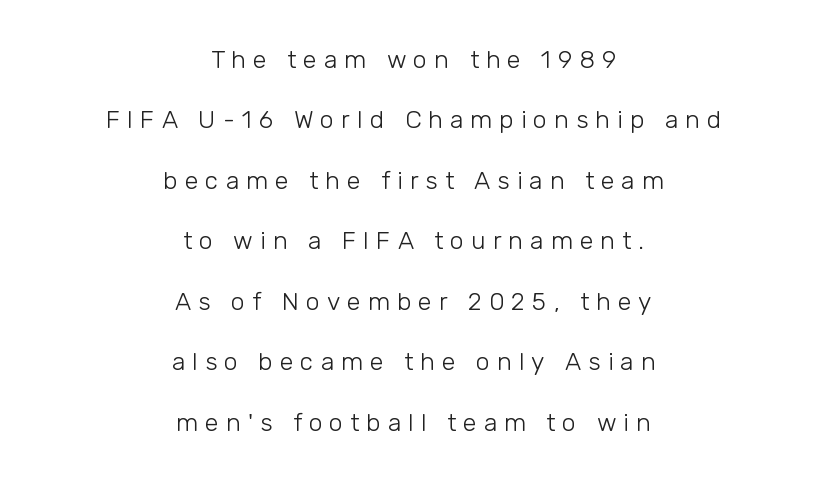
{"italic": "no", "bold": "no", "underline": "no", "align": "center", "line_spacing": "loose", "line_spacing_ratio": 2.42, "letter_spacing": "wide", "letter_spacing_em": 0.28, "glyph_px": 25}
